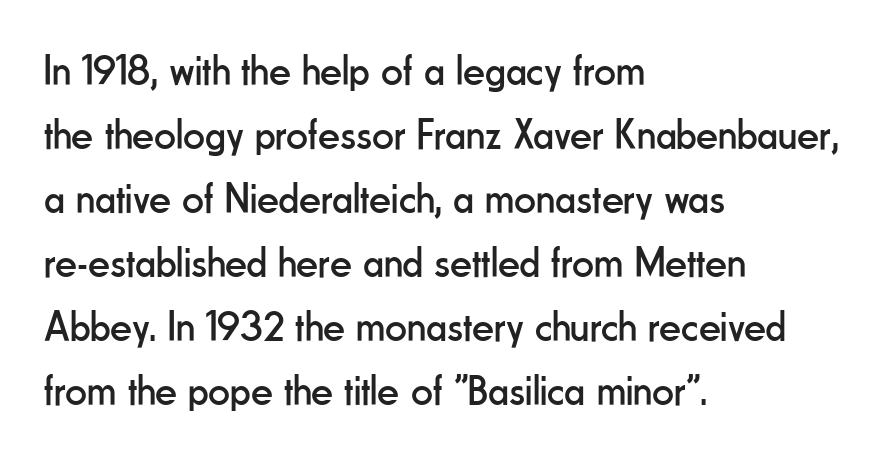
Q: Is the text bold? A: No.
Q: Is the text italic (slanted)? A: No, it is upright.
Q: Is the typeface a serif or a sans-serif typeface? A: Sans-serif.
Q: Is the text underlined? A: No.
Q: How is the paragraph aligned? A: Left-aligned.
Q: Is the spacing between letters normal or unusually wide? A: Normal.
Q: Is the spacing between lines tight, normal or loose? A: Normal.
Q: Width (condensed, normal, or wide)? A: Condensed.
Q: Stroke contrast? A: Low.
Q: x-height? A: Small.
Q: Monospaced? A: No.
